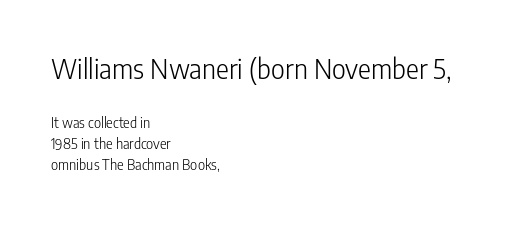
{"italic": "no", "bold": "no", "underline": "no", "align": "left", "line_spacing": "normal", "line_spacing_ratio": 1.5, "letter_spacing": "normal", "letter_spacing_em": 0.0, "larger_block": "first", "size_ratio": 1.93, "glyph_px": 27}
